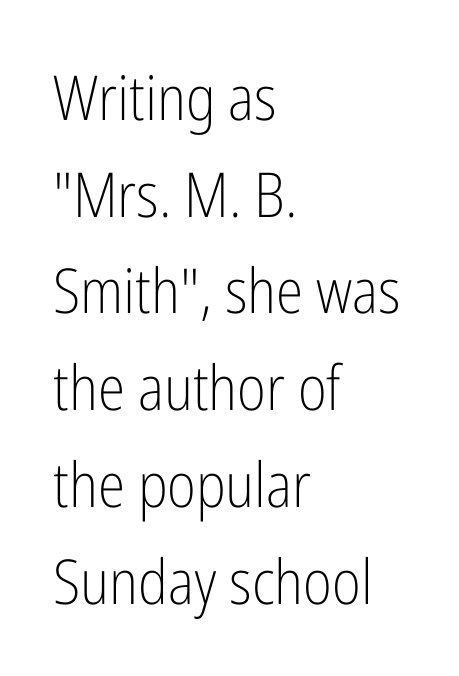
Q: Is the text bold? A: No.
Q: Is the text italic (slanted)? A: No, it is upright.
Q: Is the typeface a serif or a sans-serif typeface? A: Sans-serif.
Q: Is the text underlined? A: No.
Q: How is the paragraph aligned? A: Left-aligned.
Q: Is the spacing between letters normal or unusually wide? A: Normal.
Q: Is the spacing between lines tight, normal or loose? A: Normal.
Q: Width (condensed, normal, or wide)? A: Condensed.
Q: Stroke contrast? A: Low.
Q: x-height? A: Medium.
Q: Monospaced? A: No.
